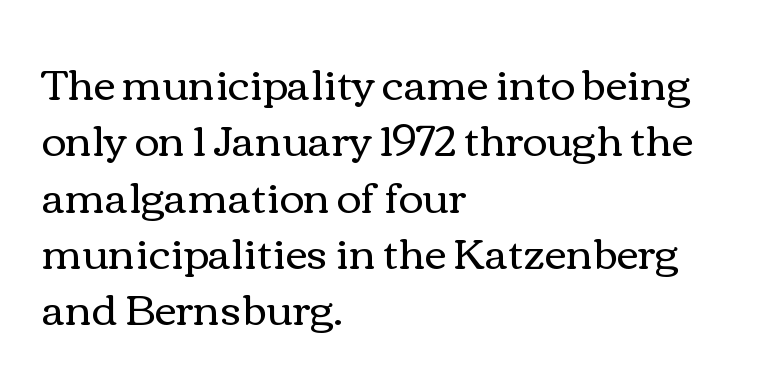
The image shows 42 px regular-weight, wide type, upright; set left-aligned, normal line spacing (1.34x), normal letter spacing, not underlined; medium stroke contrast and a medium x-height.
